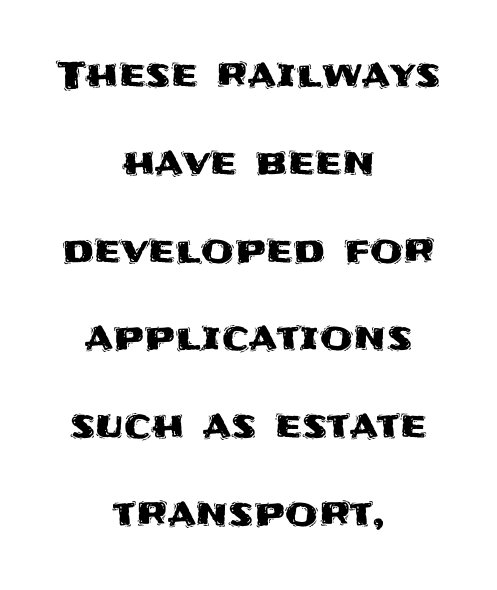
Note the varied advance widths — an 'i' is clearly narrower than an 'm'. The strip under each line holds only bare page. Note: no serifs on the glyphs. Vertical strokes here are truly vertical.
